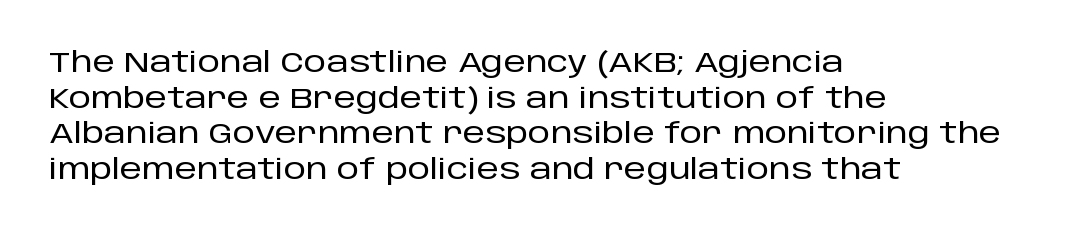
Tall strokes in this sample are plumb rather than angled. This rendering employs a face without finishing strokes, i.e., a sans-serif. Each letter keeps its own natural width here, so spacing adapts to shape. In CSS terms this would be text-align: left. Leading matches the norm, producing a regular column. Look at the tracking — it's just the regular setting, nothing added.
